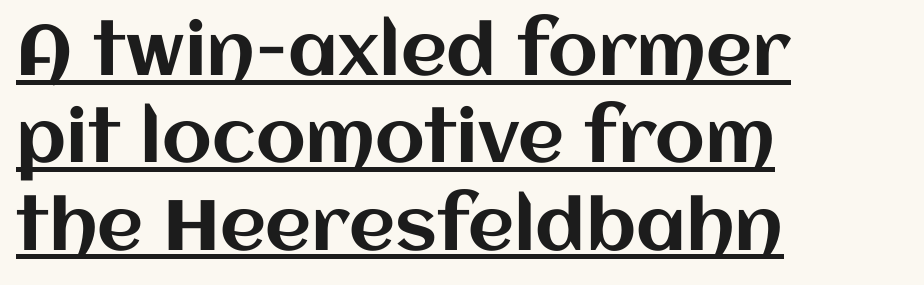
The image shows 71 px text type, upright; set left-aligned, line spacing 1.23x, normal letter spacing, underlined; medium stroke contrast and a large x-height.
